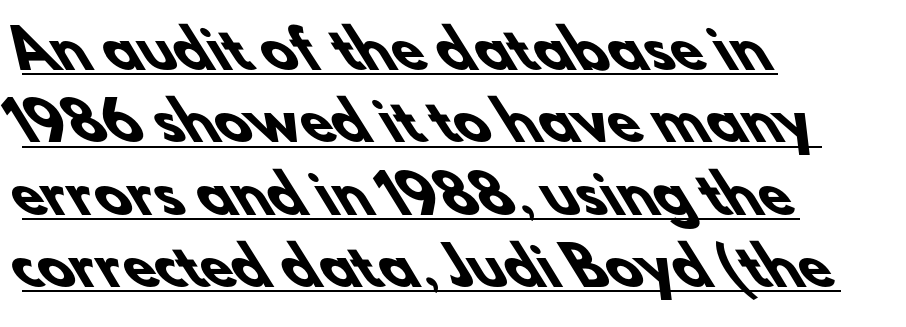
The image shows 52 px heavy sans-serif type; set left-aligned, normal line spacing (1.39x), normal letter spacing, underlined; low stroke contrast and a small x-height.
